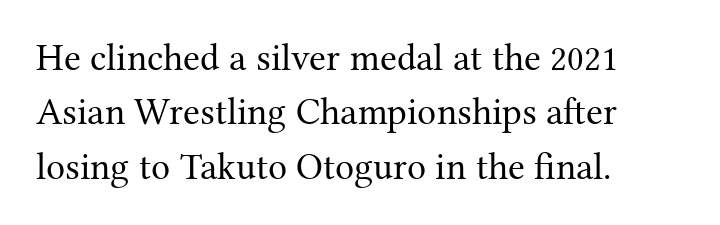
{"serif": "yes", "italic": "no", "bold": "no", "weight": "regular", "width": "normal", "stroke_contrast": "medium", "x_height": "medium", "monospaced": "no", "underline": "no", "align": "left", "line_spacing": "normal", "line_spacing_ratio": 1.43, "letter_spacing": "normal", "letter_spacing_em": 0.0, "glyph_px": 38}
